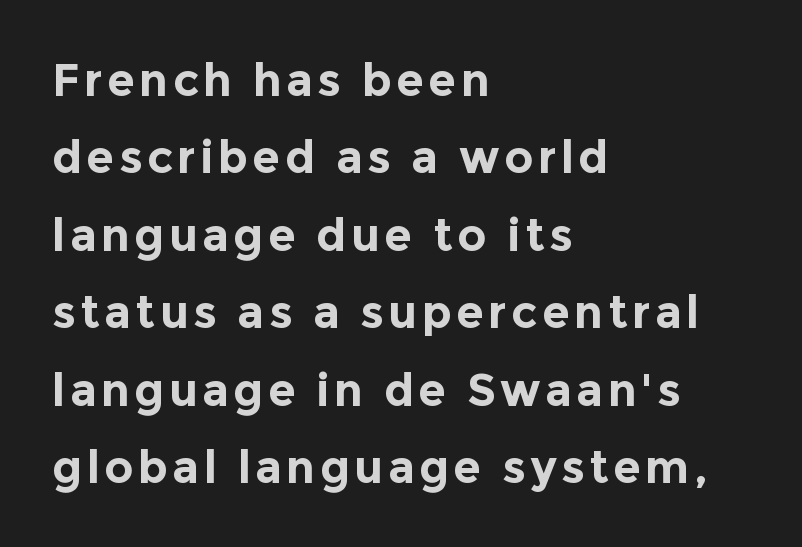
{"serif": "no", "italic": "no", "bold": "yes", "weight": "bold", "width": "normal", "x_height": "medium", "monospaced": "no", "underline": "no", "align": "left", "line_spacing_ratio": 1.72, "glyph_px": 45}
